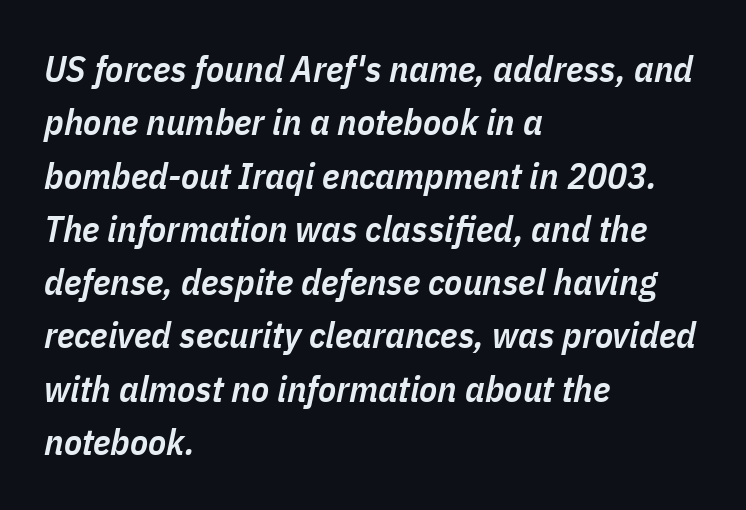
The image shows 37 px semibold, condensed type, italic (leaning right); set left-aligned, normal line spacing (1.44x), normal letter spacing, not underlined; low stroke contrast and a medium x-height.
